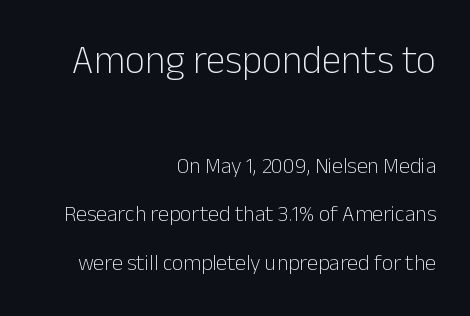
{"serif": "no", "italic": "no", "bold": "no", "weight": "light", "width": "normal", "stroke_contrast": "low", "x_height": "medium", "monospaced": "no", "underline": "no", "align": "right", "line_spacing": "loose", "line_spacing_ratio": 2.2, "letter_spacing": "normal", "letter_spacing_em": 0.0, "larger_block": "first", "size_ratio": 1.77, "glyph_px": 39}
